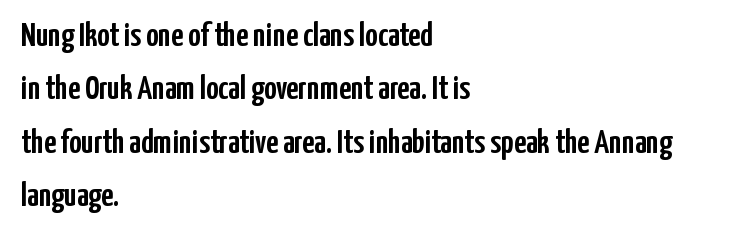
The image shows 34 px condensed sans-serif type, upright; set left-aligned, normal line spacing (1.57x), normal letter spacing, not underlined; low stroke contrast and a medium x-height.
